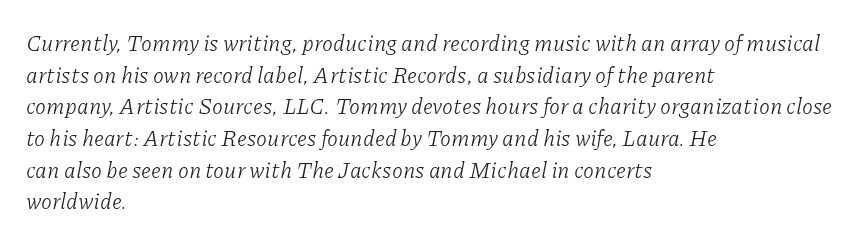
The image shows 22 px text type, italic (leaning right); set left-aligned, normal line spacing (1.44x), normal letter spacing, not underlined.
